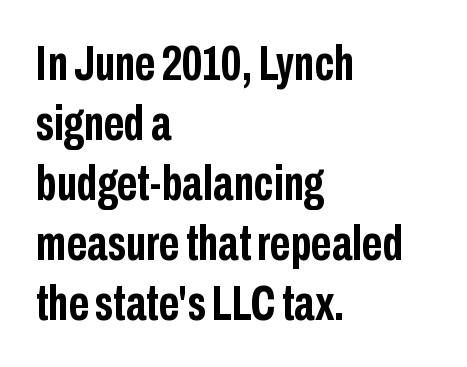
{"serif": "no", "italic": "no", "bold": "yes", "weight": "semibold", "width": "condensed", "stroke_contrast": "low", "x_height": "medium", "monospaced": "no", "underline": "no", "align": "left", "line_spacing_ratio": 1.2, "letter_spacing": "normal", "letter_spacing_em": 0.0, "glyph_px": 50}
